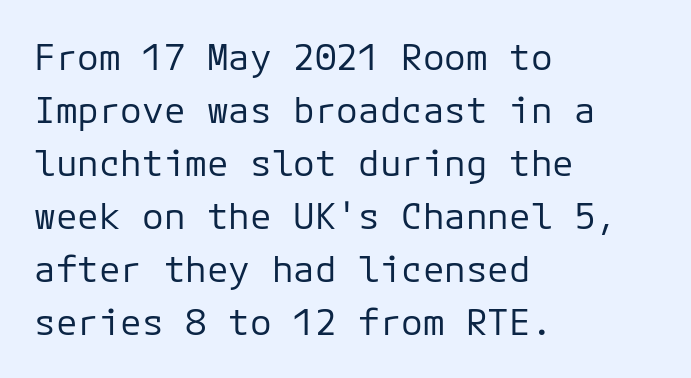
Every stem runs plumb, perpendicular to the baseline. Between one letter and the next there's only the usual sliver of space. The space directly below the letters is spotless. Horizontal alignment here is leftward, the default for most running prose. Regarding serifs, this sample does without them.
